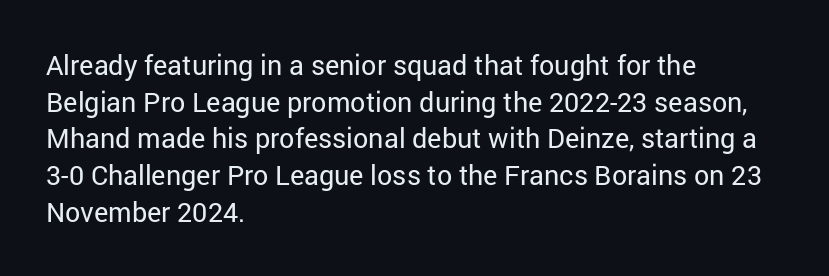
Q: Is the text bold? A: No.
Q: Is the text italic (slanted)? A: No, it is upright.
Q: Is the text underlined? A: No.
Q: How is the paragraph aligned? A: Left-aligned.
Q: Is the spacing between letters normal or unusually wide? A: Normal.
Q: Is the spacing between lines tight, normal or loose? A: Normal.
